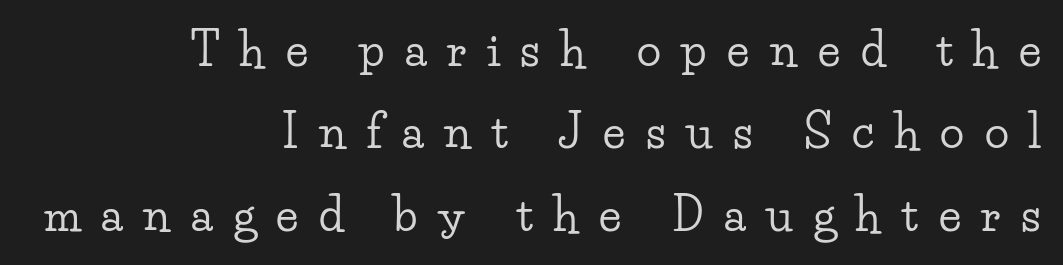
Typographically, this falls in the serif category. Vertical strokes here are truly vertical. Character widths vary here, with narrow letters taking less room than wide ones. The gap between lines stays unmarked.
